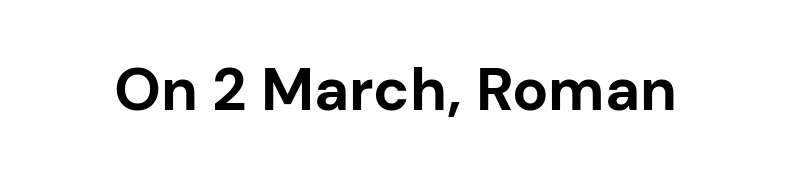
{"serif": "no", "italic": "no", "bold": "yes", "weight": "bold", "width": "normal", "stroke_contrast": "low", "x_height": "medium", "monospaced": "no", "underline": "no", "letter_spacing": "normal", "letter_spacing_em": 0.0, "glyph_px": 60}
